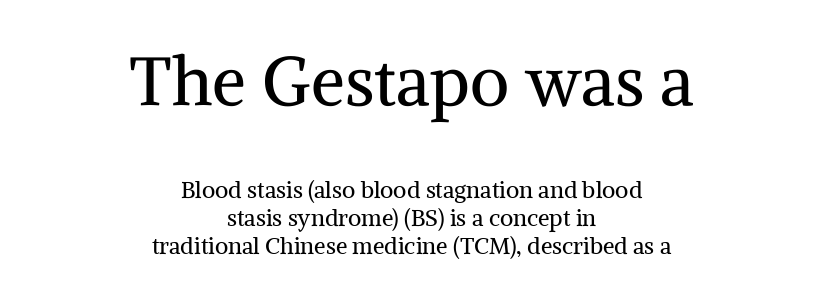
Underline: absent. The axis of the letterforms is exactly vertical. On a weight scale, this lands at 450 or below. Compare the two chunks: the upper has the greater cap height. The face used here is proportionally spaced, like ordinary book or web type.
